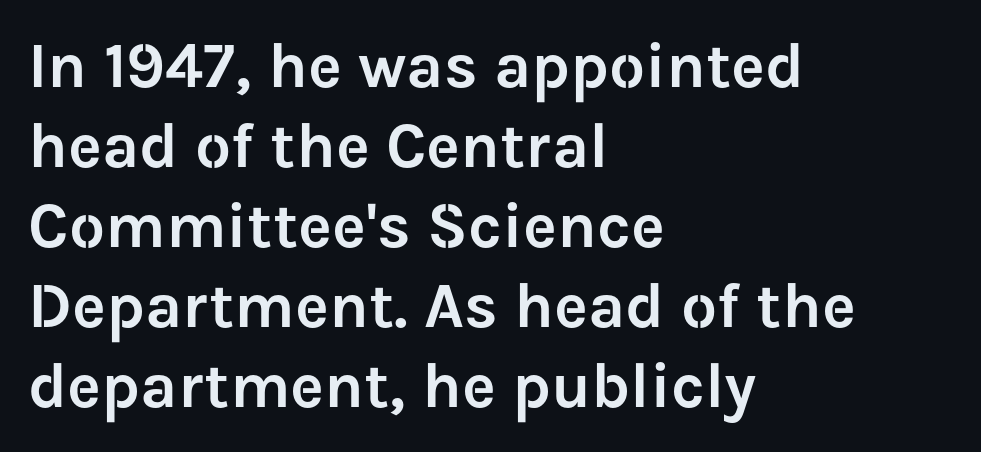
{"serif": "no", "italic": "no", "width": "normal", "stroke_contrast": "low", "x_height": "medium", "monospaced": "no", "underline": "no", "align": "left", "line_spacing": "normal", "line_spacing_ratio": 1.25, "letter_spacing": "normal", "letter_spacing_em": 0.0, "glyph_px": 64}
